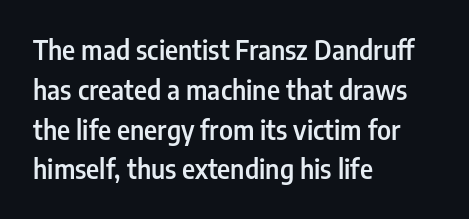
Q: Is the text bold? A: Semi-bold.
Q: Is the text italic (slanted)? A: No, it is upright.
Q: Is the text underlined? A: No.
Q: How is the paragraph aligned? A: Left-aligned.
Q: Is the spacing between letters normal or unusually wide? A: Normal.
Q: Is the spacing between lines tight, normal or loose? A: Normal.
